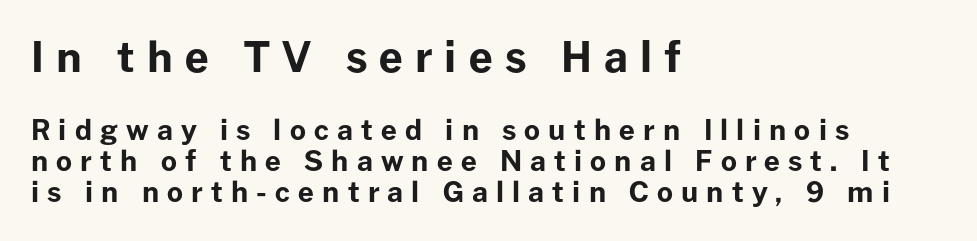
{"serif": "no", "italic": "no", "bold": "yes", "weight": "bold", "width": "normal", "stroke_contrast": "low", "x_height": "medium", "monospaced": "no", "underline": "no", "align": "left", "line_spacing": "tight", "line_spacing_ratio": 1.12, "letter_spacing": "wide", "letter_spacing_em": 0.29, "larger_block": "first", "size_ratio": 1.5, "glyph_px": 42}
